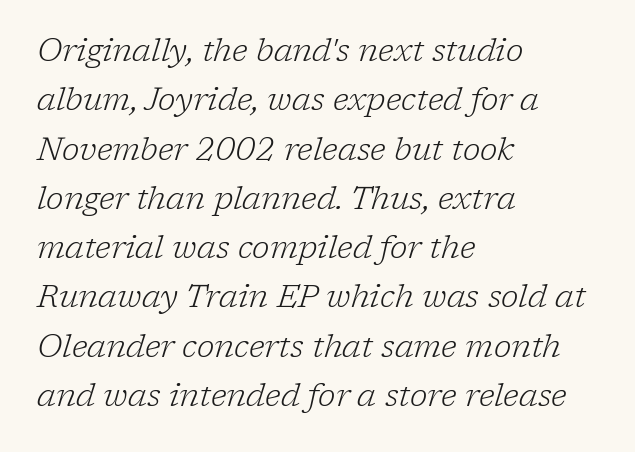
Q: Is the text bold? A: No.
Q: Is the text italic (slanted)? A: Yes, it leans right by about 17 degrees.
Q: Is the typeface a serif or a sans-serif typeface? A: Serif.
Q: Is the text underlined? A: No.
Q: How is the paragraph aligned? A: Left-aligned.
Q: Is the spacing between letters normal or unusually wide? A: Normal.
Q: Is the spacing between lines tight, normal or loose? A: Normal.
Q: Width (condensed, normal, or wide)? A: Normal.
Q: Stroke contrast? A: Low.
Q: x-height? A: Medium.
Q: Monospaced? A: No.
